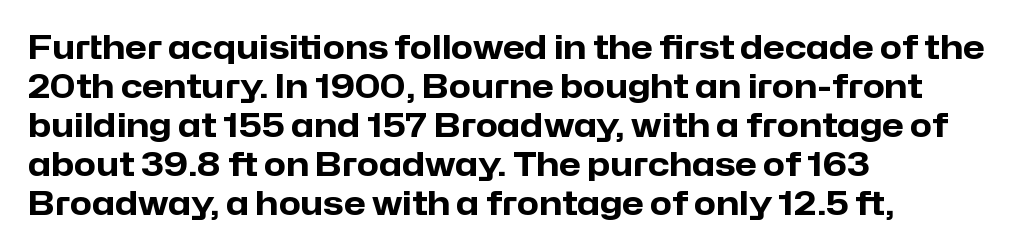
The image shows 32 px heavy sans-serif type, upright; set left-aligned, line spacing 1.22x, normal letter spacing, not underlined; low stroke contrast and a medium x-height.
